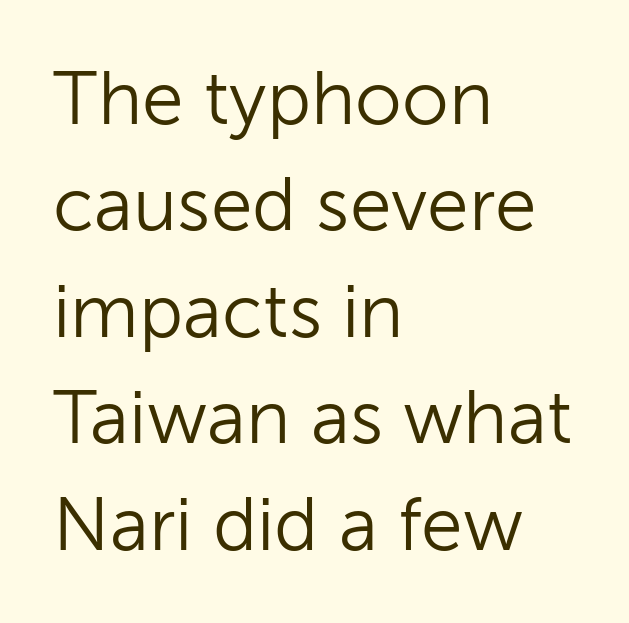
{"serif": "no", "italic": "no", "bold": "no", "weight": "light", "width": "normal", "stroke_contrast": "low", "x_height": "medium", "monospaced": "no", "underline": "no", "align": "left", "line_spacing": "normal", "line_spacing_ratio": 1.42, "letter_spacing": "normal", "letter_spacing_em": 0.0, "glyph_px": 75}
